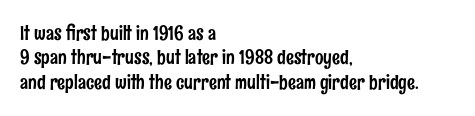
Q: Is the text italic (slanted)? A: No, it is upright.
Q: Is the text underlined? A: No.
Q: How is the paragraph aligned? A: Left-aligned.
Q: Is the spacing between letters normal or unusually wide? A: Normal.
